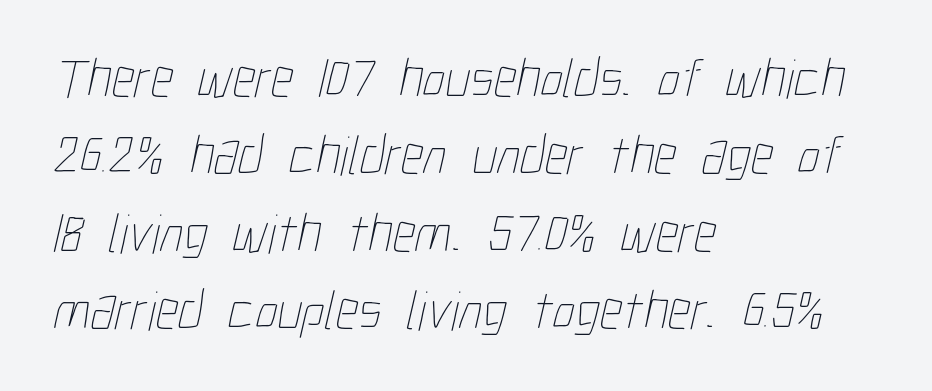
Q: Is the text bold? A: No.
Q: Is the text underlined? A: No.
Q: How is the paragraph aligned? A: Left-aligned.
Q: Is the spacing between letters normal or unusually wide? A: Normal.
Q: Is the spacing between lines tight, normal or loose? A: Normal.
Q: Width (condensed, normal, or wide)? A: Condensed.
Q: Stroke contrast? A: Low.
Q: x-height? A: Medium.
Q: Monospaced? A: No.
